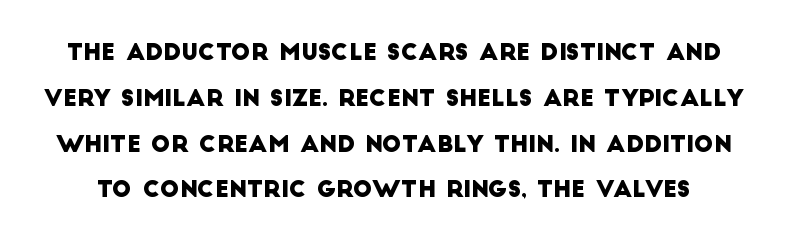
Quick note: interline space is abundant. The space beneath each line is pristine and unruled. Between one letter and the next there's only the usual sliver of space.
